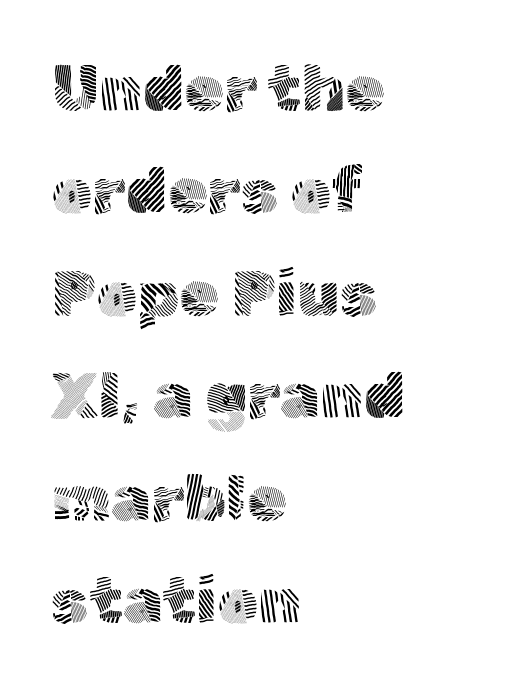
The lettering holds an erect, upright posture throughout. Short note: letters normally spaced. Note the varied advance widths — an 'i' is clearly narrower than an 'm'. Each stroke keeps to a modest, everyday thickness or less. The space between consecutive lines is moderate.
